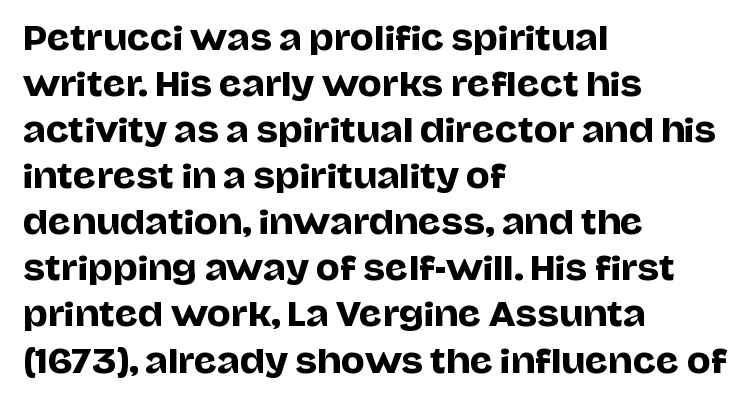
The image shows 32 px sans-serif type, upright; set left-aligned, normal line spacing (1.44x), normal letter spacing, not underlined; low stroke contrast and a large x-height.
